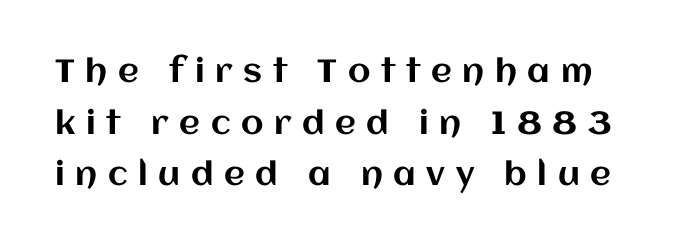
The image shows 32 px text type, upright; set normal line spacing (1.61x), unusually wide letter spacing (+0.33 em), not underlined; medium stroke contrast and a large x-height.
